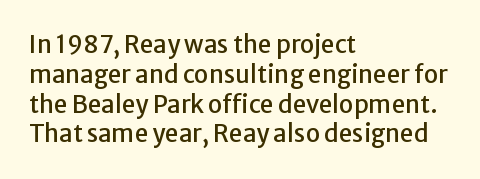
{"italic": "no", "underline": "no", "align": "left", "line_spacing_ratio": 1.24, "letter_spacing": "normal", "letter_spacing_em": 0.0, "glyph_px": 24}
